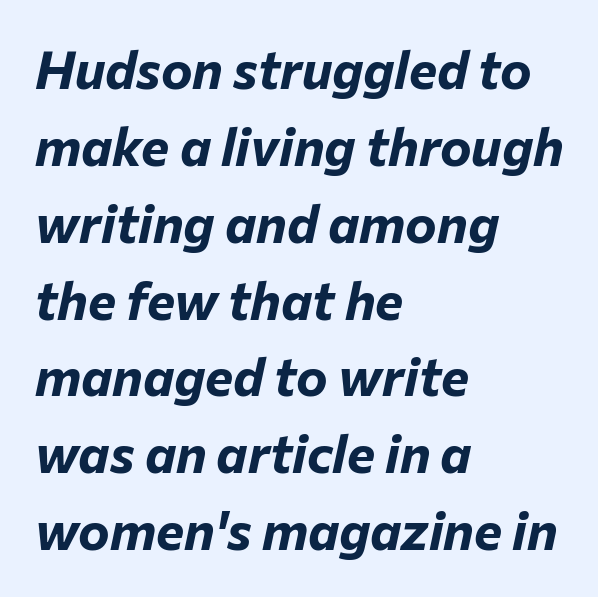
Q: Is the text bold? A: Yes.
Q: Is the text italic (slanted)? A: Yes, it leans right by about 12 degrees.
Q: Is the text underlined? A: No.
Q: How is the paragraph aligned? A: Left-aligned.
Q: Is the spacing between letters normal or unusually wide? A: Normal.
Q: Is the spacing between lines tight, normal or loose? A: Normal.
Q: Width (condensed, normal, or wide)? A: Normal.
Q: Stroke contrast? A: Low.
Q: x-height? A: Medium.
Q: Monospaced? A: No.
